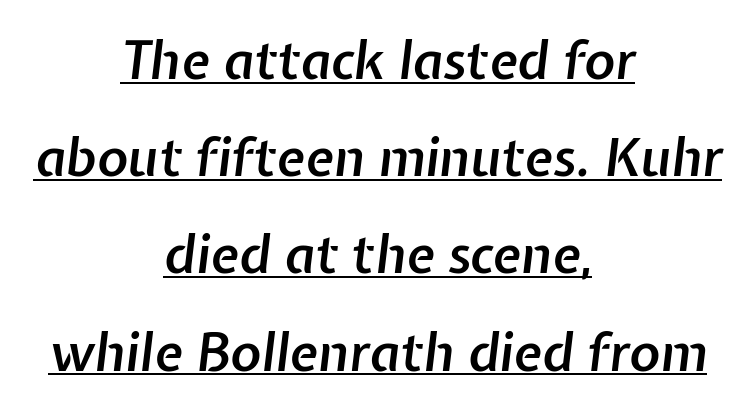
{"italic": "yes", "lean": "right", "slant_degrees": 7, "bold": "semi", "weight": "semibold", "width": "normal", "stroke_contrast": "low", "x_height": "medium", "monospaced": "no", "underline": "yes", "align": "center", "line_spacing_ratio": 1.87, "letter_spacing": "normal", "letter_spacing_em": 0.0, "glyph_px": 52}
